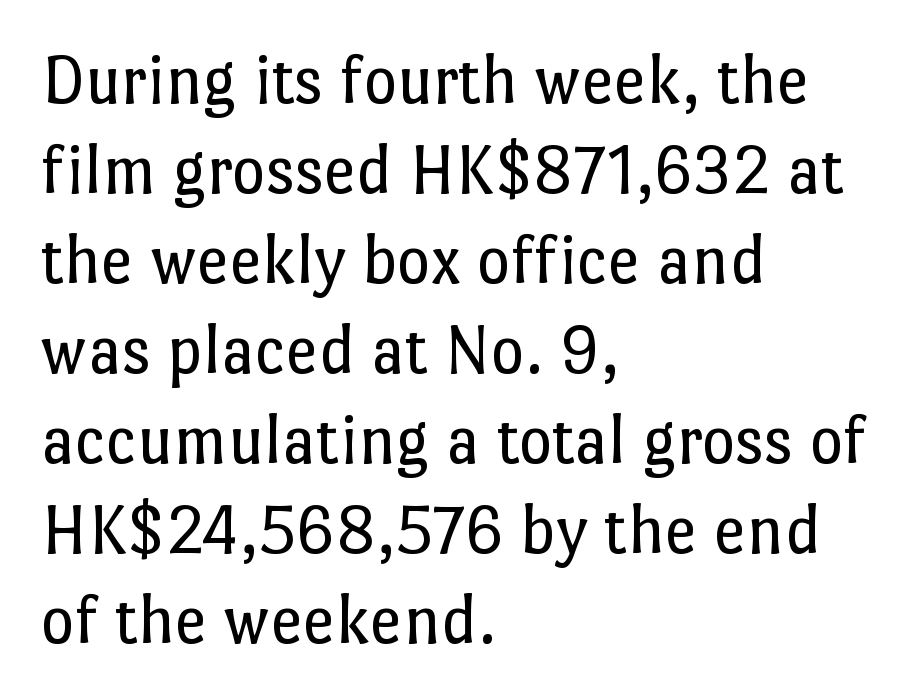
The image shows 72 px regular-weight type, upright; set left-aligned, normal line spacing (1.25x), normal letter spacing, not underlined; low stroke contrast and a medium x-height.
